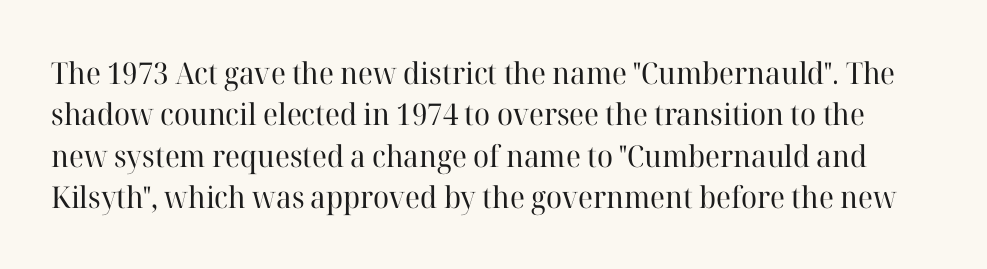
Q: Is the text bold? A: No.
Q: Is the text italic (slanted)? A: No, it is upright.
Q: Is the typeface a serif or a sans-serif typeface? A: Serif.
Q: Is the text underlined? A: No.
Q: Is the spacing between letters normal or unusually wide? A: Normal.
Q: Is the spacing between lines tight, normal or loose? A: Normal.
Q: Width (condensed, normal, or wide)? A: Normal.
Q: Stroke contrast? A: High.
Q: x-height? A: Medium.
Q: Monospaced? A: No.
